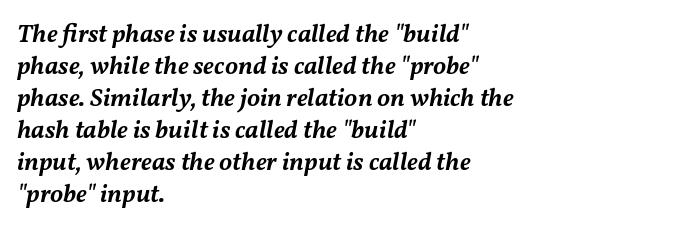
The image shows 26 px text type, italic (leaning right); set left-aligned, line spacing 1.23x, normal letter spacing, not underlined.
